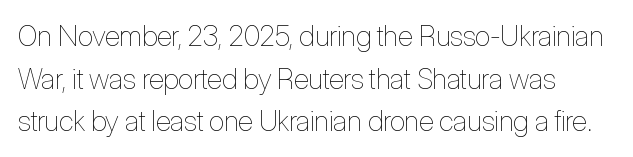
This is roman type, the default non-slanted kind. Line starts are locked; line ends wander. Check under the words: just untouched page. Tracking value appears to be zero — textbook default spacing.
